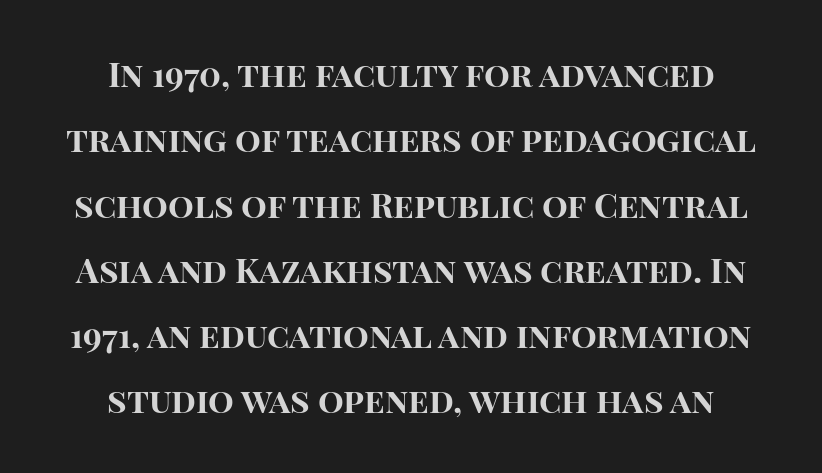
The image shows 34 px bold sans-serif type, upright; set centered, loose line spacing (1.92x), normal letter spacing, not underlined; high stroke contrast and a large x-height.
